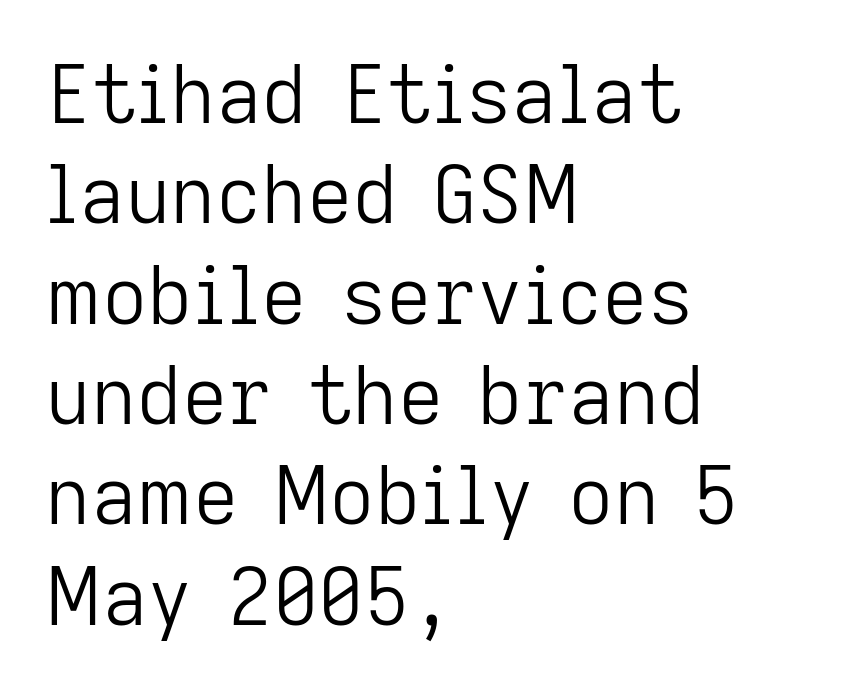
{"serif": "no", "italic": "no", "bold": "no", "weight": "light", "width": "normal", "stroke_contrast": "low", "x_height": "medium", "monospaced": "no", "underline": "no", "align": "left", "line_spacing": "normal", "line_spacing_ratio": 1.27, "letter_spacing": "normal", "letter_spacing_em": 0.0, "glyph_px": 79}
